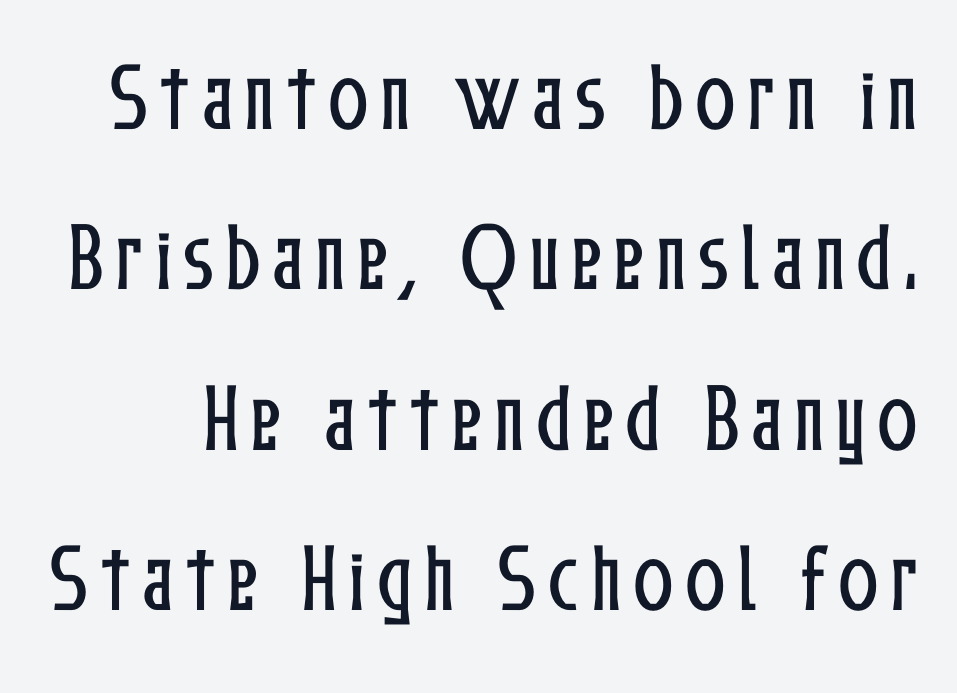
The vertical gap from one line to the next is large. These lines were composed using upright roman letters. The letters advance in unequal steps, a hallmark of proportional type. The baseline area is clear.
